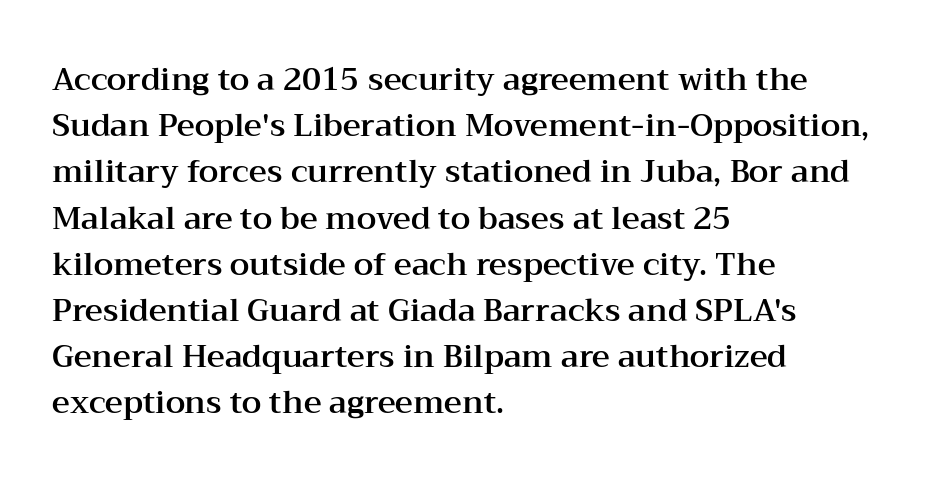
Q: Is the text italic (slanted)? A: No, it is upright.
Q: Is the typeface a serif or a sans-serif typeface? A: Serif.
Q: Is the text underlined? A: No.
Q: How is the paragraph aligned? A: Left-aligned.
Q: Is the spacing between letters normal or unusually wide? A: Normal.
Q: Is the spacing between lines tight, normal or loose? A: Normal.
Q: Width (condensed, normal, or wide)? A: Wide.
Q: Stroke contrast? A: Medium.
Q: x-height? A: Medium.
Q: Monospaced? A: No.
